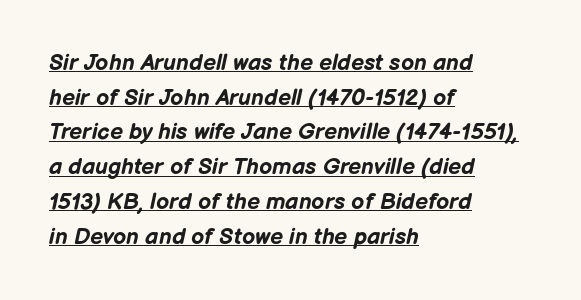
Glyph-to-glyph distance matches everyday printed text. Whoever set this chose a conventional vertical rhythm. One-word summary of the alignment: left. The specimen reads as italic at a glance.
